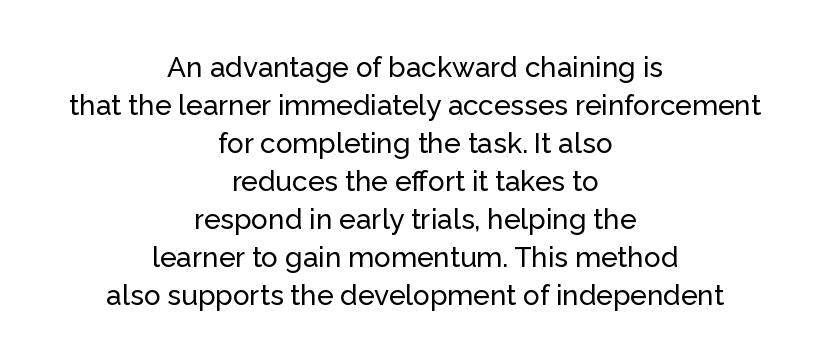
Q: Is the text italic (slanted)? A: No, it is upright.
Q: Is the typeface a serif or a sans-serif typeface? A: Sans-serif.
Q: Is the text underlined? A: No.
Q: How is the paragraph aligned? A: Centered.
Q: Is the spacing between letters normal or unusually wide? A: Normal.
Q: Is the spacing between lines tight, normal or loose? A: Normal.
Q: Width (condensed, normal, or wide)? A: Normal.
Q: Stroke contrast? A: Low.
Q: x-height? A: Medium.
Q: Monospaced? A: No.
